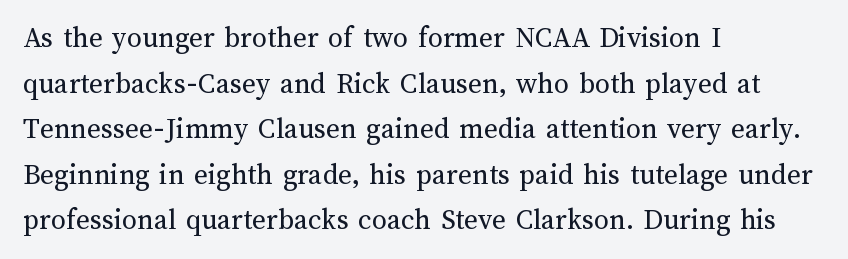
The image shows 30 px regular-weight type, upright; set left-aligned, normal line spacing (1.52x), normal letter spacing, not underlined; medium stroke contrast and a medium x-height.
